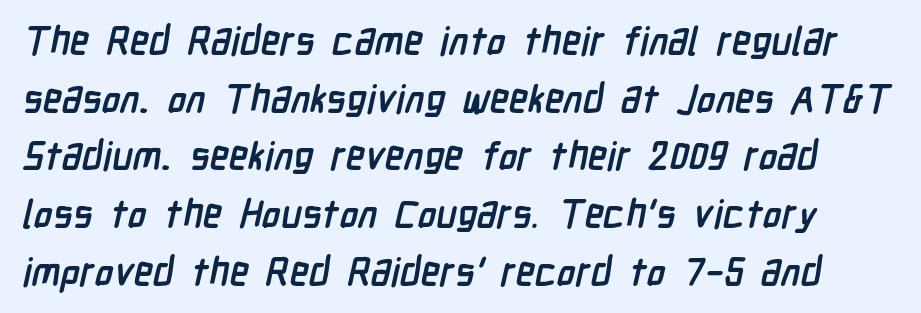
Q: Is the text bold? A: Yes.
Q: Is the typeface a serif or a sans-serif typeface? A: Sans-serif.
Q: Is the text underlined? A: No.
Q: Is the spacing between letters normal or unusually wide? A: Normal.
Q: Is the spacing between lines tight, normal or loose? A: Normal.
Q: Width (condensed, normal, or wide)? A: Condensed.
Q: Stroke contrast? A: Low.
Q: x-height? A: Medium.
Q: Monospaced? A: No.
